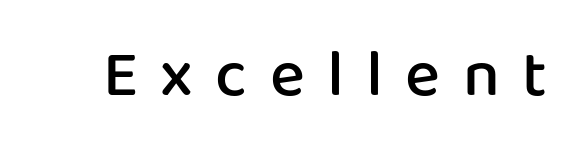
Q: Is the text bold? A: Semi-bold.
Q: Is the text italic (slanted)? A: No, it is upright.
Q: Is the typeface a serif or a sans-serif typeface? A: Sans-serif.
Q: Is the text underlined? A: No.
Q: Is the spacing between letters normal or unusually wide? A: Unusually wide.
Q: Width (condensed, normal, or wide)? A: Normal.
Q: Stroke contrast? A: Low.
Q: x-height? A: Medium.
Q: Monospaced? A: No.
